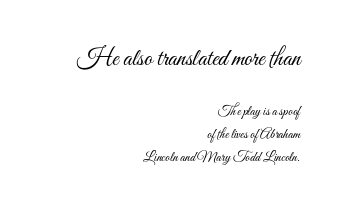
The letters sit at their default tracking, neither squeezed nor spread. Horizontal bands of white between lines are of average thickness. Weight: not bold — regular or lighter. Type without underlining.
